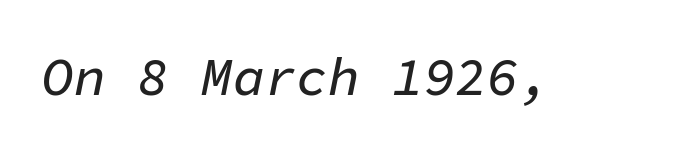
The image shows 53 px text type, italic (leaning right), monospaced; set normal letter spacing, not underlined; low stroke contrast and a medium x-height.
